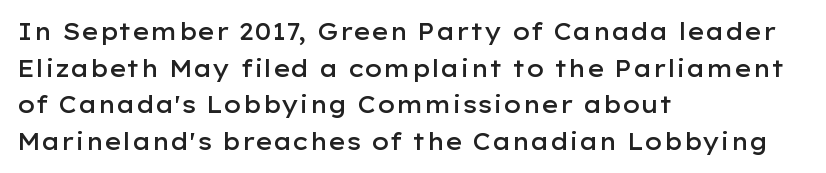
{"italic": "no", "bold": "semi", "underline": "no", "align": "left", "line_spacing": "normal", "line_spacing_ratio": 1.59, "letter_spacing": "normal", "letter_spacing_em": 0.0, "glyph_px": 23}
